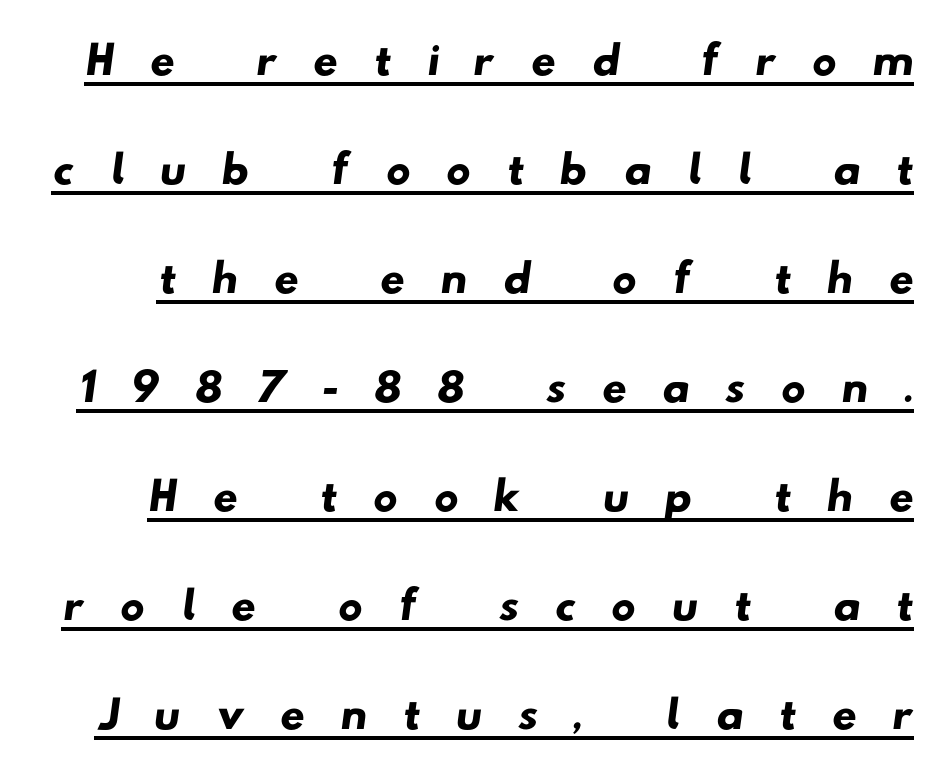
The glyphs are accompanied by a horizontal stroke just below them. The rendering shows plain stroke endings on the letterforms — a sans-serif design. What stands out about the letter spacing? Its width — letters are far apart. You could not count columns in this text — the font is proportionally spaced. The designer left line spacing at the default.
